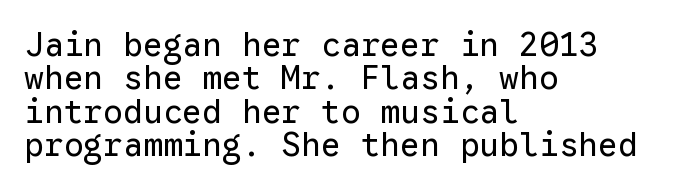
Weight: in the light-to-regular range. Leading is clearly below the norm, producing a dense column. Any mark beneath the type? The region is blank. What kind of face is this? One without serifs — a sans. Monospaced: the letters line up in strict vertical columns. Nobody touched the tracking dial on this one.
